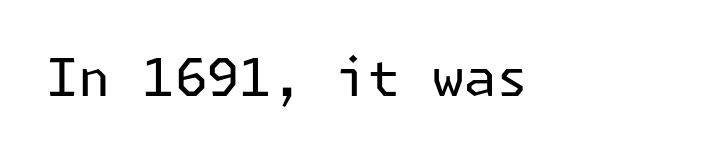
The image shows 52 px regular-weight sans-serif type, upright; set normal letter spacing, not underlined; low stroke contrast and a medium x-height.
